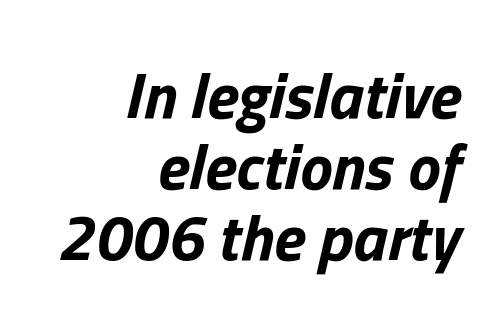
The image shows 65 px bold type, italic (leaning right); set right-aligned, tight line spacing (1.09x), normal letter spacing, not underlined; low stroke contrast and a medium x-height.
